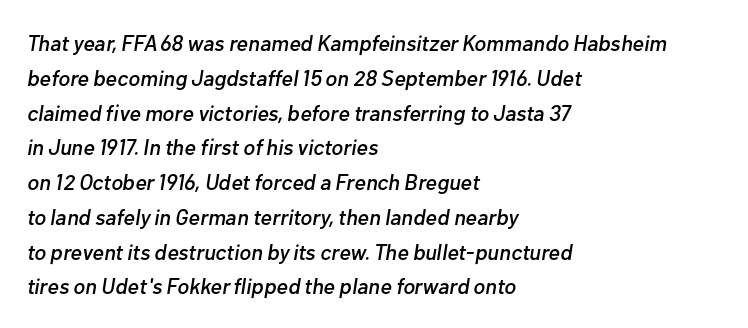
The image shows 22 px text type, italic (leaning right); set left-aligned, normal line spacing (1.58x), normal letter spacing, not underlined.
